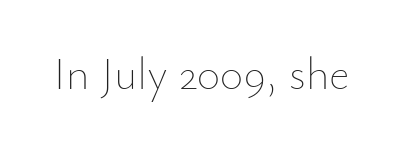
{"italic": "no", "bold": "no", "weight": "thin", "width": "normal", "stroke_contrast": "low", "x_height": "small", "monospaced": "no", "underline": "no", "letter_spacing": "normal", "letter_spacing_em": 0.0, "glyph_px": 45}
